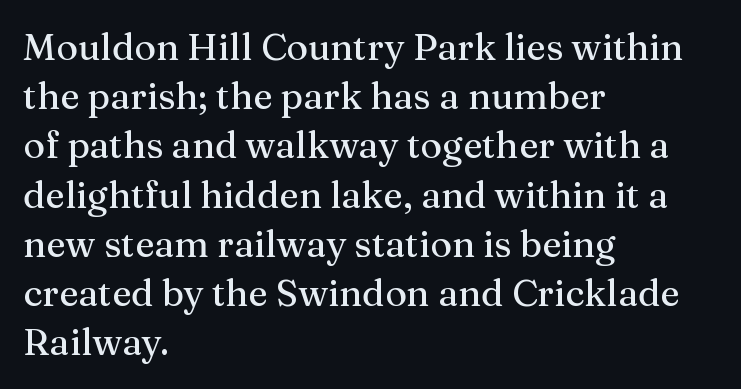
{"serif": "yes", "italic": "no", "width": "normal", "stroke_contrast": "medium", "x_height": "medium", "monospaced": "no", "underline": "no", "align": "left", "line_spacing": "normal", "line_spacing_ratio": 1.33, "letter_spacing": "normal", "letter_spacing_em": 0.0, "glyph_px": 37}
